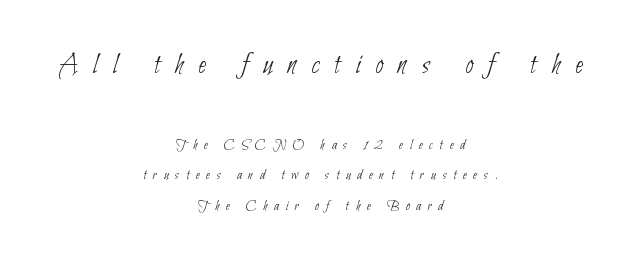
The image shows 30 px thin, condensed sans-serif type; set centered, loose line spacing (2.19x), unusually wide letter spacing (+0.49 em), not underlined; the first (top) block is 2.14x larger; low stroke contrast and a small x-height.
